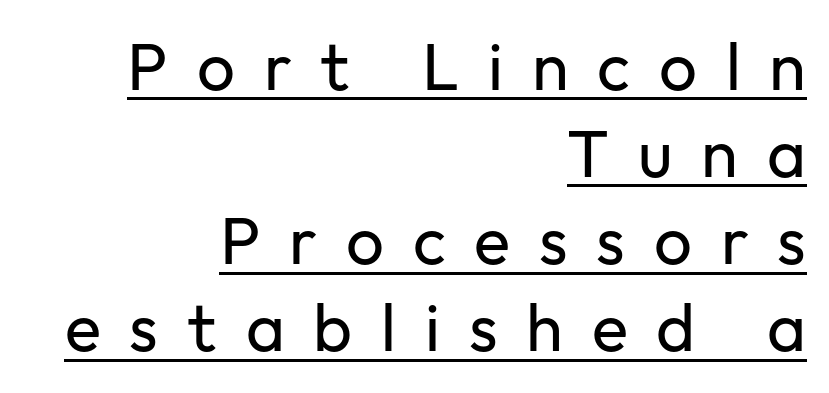
{"serif": "no", "italic": "no", "bold": "no", "weight": "regular", "width": "normal", "stroke_contrast": "low", "x_height": "medium", "monospaced": "no", "underline": "yes", "align": "right", "line_spacing": "normal", "line_spacing_ratio": 1.3, "letter_spacing": "wide", "letter_spacing_em": 0.43, "glyph_px": 67}
